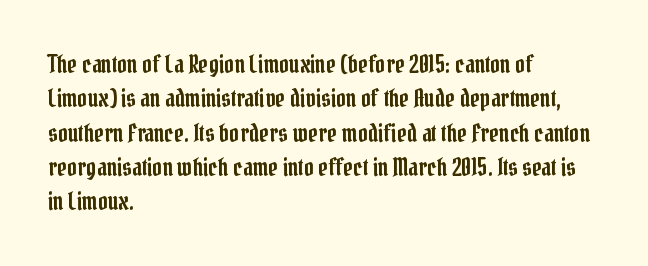
The rows are spaced the way most documents space them. Italic: no, the glyphs are upright roman. Reading down the block, your eye returns to a fixed left position each line. The words here are not underlined. Nothing unusual about the tracking: characters are spaced as the font intends.
